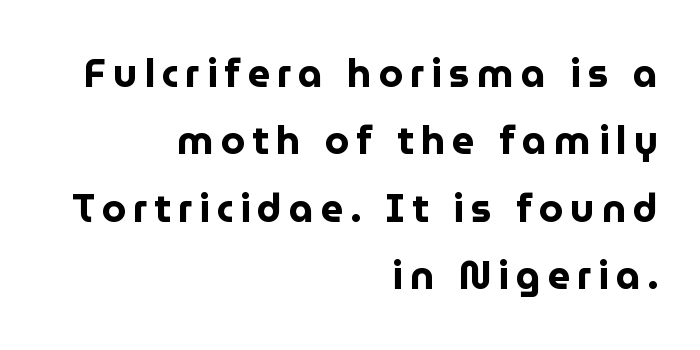
{"serif": "no", "italic": "no", "bold": "yes", "weight": "bold", "width": "normal", "stroke_contrast": "low", "x_height": "medium", "monospaced": "no", "underline": "no", "align": "right", "line_spacing_ratio": 1.73, "glyph_px": 39}
